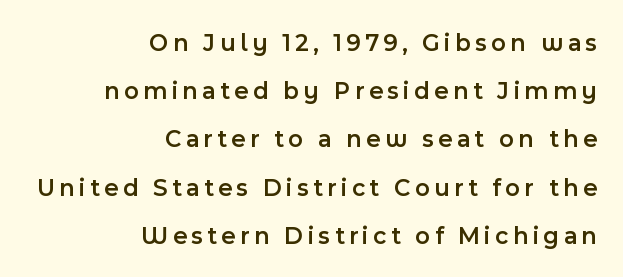
The image shows 25 px text type, upright; set right-aligned, loose line spacing (1.93x), not underlined.
